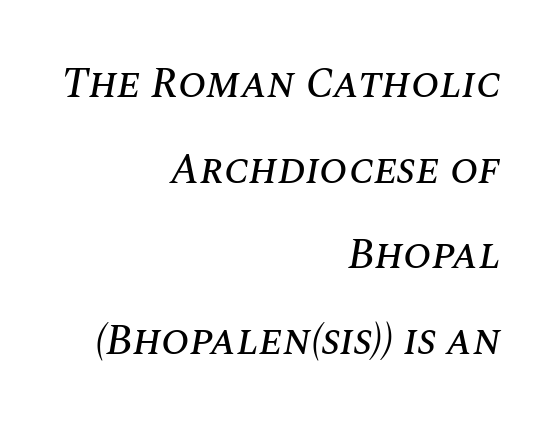
Q: Is the text italic (slanted)? A: Yes, it leans right by about 10 degrees.
Q: Is the text underlined? A: No.
Q: How is the paragraph aligned? A: Right-aligned.
Q: Is the spacing between letters normal or unusually wide? A: Normal.
Q: Is the spacing between lines tight, normal or loose? A: Loose.
Q: Width (condensed, normal, or wide)? A: Normal.
Q: Stroke contrast? A: Medium.
Q: x-height? A: Large.
Q: Monospaced? A: No.
